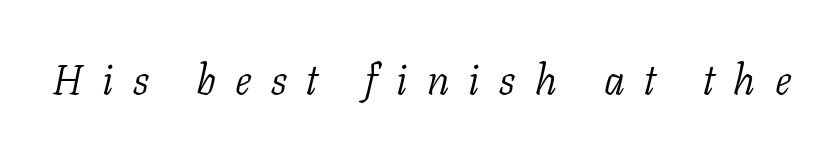
Q: Is the text bold? A: No.
Q: Is the text italic (slanted)? A: Yes, it leans right by about 11 degrees.
Q: Is the typeface a serif or a sans-serif typeface? A: Serif.
Q: Is the text underlined? A: No.
Q: Is the spacing between letters normal or unusually wide? A: Unusually wide.
Q: Width (condensed, normal, or wide)? A: Normal.
Q: Stroke contrast? A: Low.
Q: x-height? A: Medium.
Q: Monospaced? A: No.
